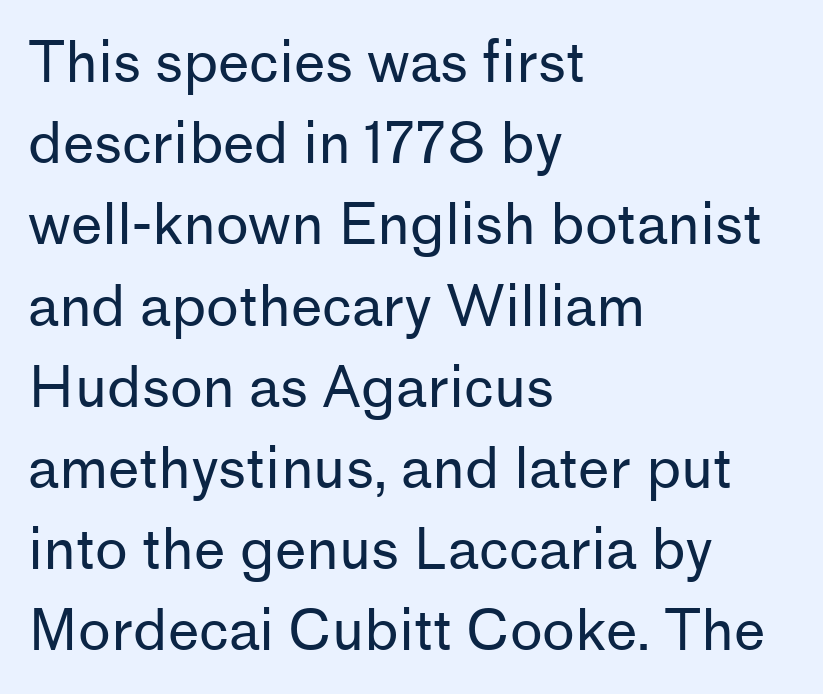
The image shows 56 px regular-weight sans-serif type, upright; set left-aligned, normal line spacing (1.45x), normal letter spacing, not underlined; low stroke contrast and a medium x-height.
